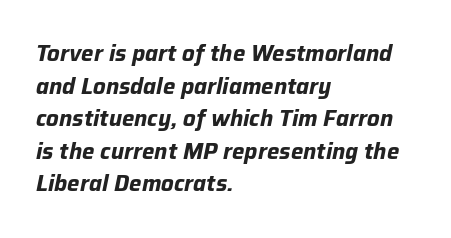
{"italic": "yes", "lean": "right", "slant_degrees": 12, "bold": "yes", "underline": "no", "align": "left", "line_spacing": "normal", "line_spacing_ratio": 1.48, "letter_spacing": "normal", "letter_spacing_em": 0.0, "glyph_px": 22}
